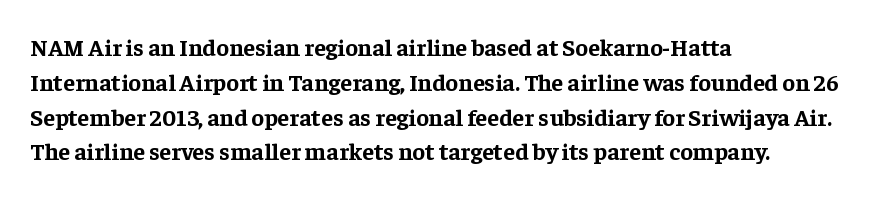
Q: Is the text bold? A: Yes.
Q: Is the text italic (slanted)? A: No, it is upright.
Q: Is the text underlined? A: No.
Q: How is the paragraph aligned? A: Left-aligned.
Q: Is the spacing between letters normal or unusually wide? A: Normal.
Q: Is the spacing between lines tight, normal or loose? A: Normal.
